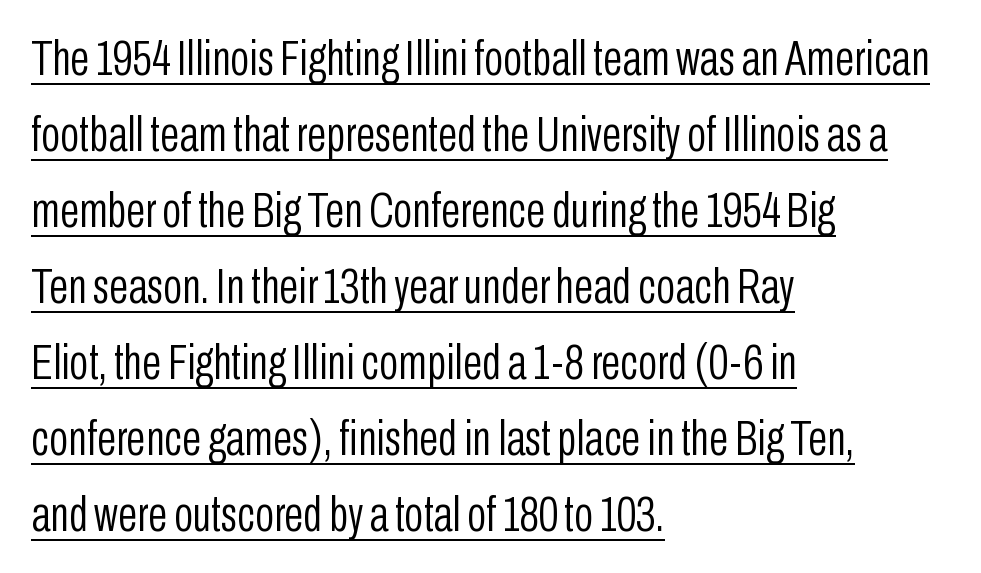
Q: Is the text bold? A: No.
Q: Is the text italic (slanted)? A: No, it is upright.
Q: Is the typeface a serif or a sans-serif typeface? A: Sans-serif.
Q: Is the text underlined? A: Yes.
Q: How is the paragraph aligned? A: Left-aligned.
Q: Is the spacing between letters normal or unusually wide? A: Normal.
Q: Is the spacing between lines tight, normal or loose? A: Normal.
Q: Width (condensed, normal, or wide)? A: Condensed.
Q: Stroke contrast? A: Low.
Q: x-height? A: Medium.
Q: Monospaced? A: No.
